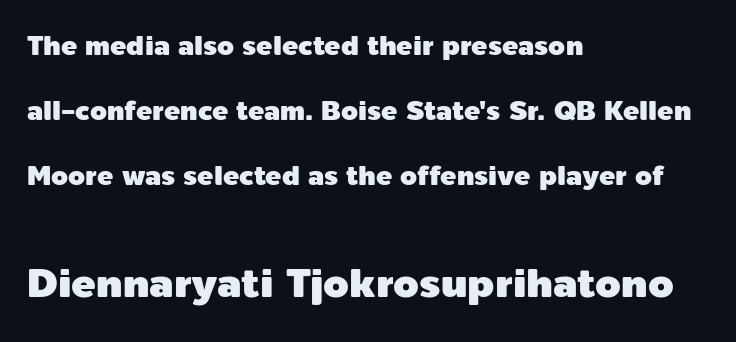
{"serif": "no", "italic": "no", "width": "normal", "x_height": "medium", "monospaced": "no", "underline": "no", "align": "left", "line_spacing": "loose", "line_spacing_ratio": 2.4, "letter_spacing": "normal", "letter_spacing_em": 0.0, "larger_block": "second", "size_ratio": 1.52, "glyph_px": 41}
